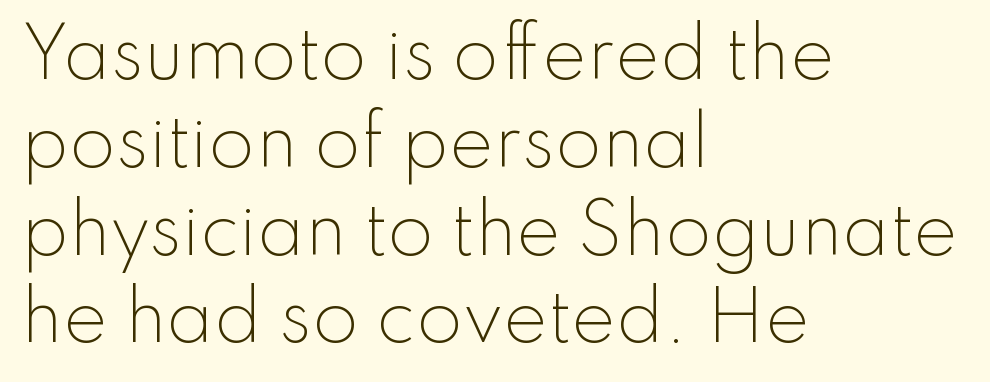
The image shows 67 px light sans-serif type, upright; set left-aligned, normal line spacing (1.31x), normal letter spacing, not underlined; low stroke contrast and a small x-height.
